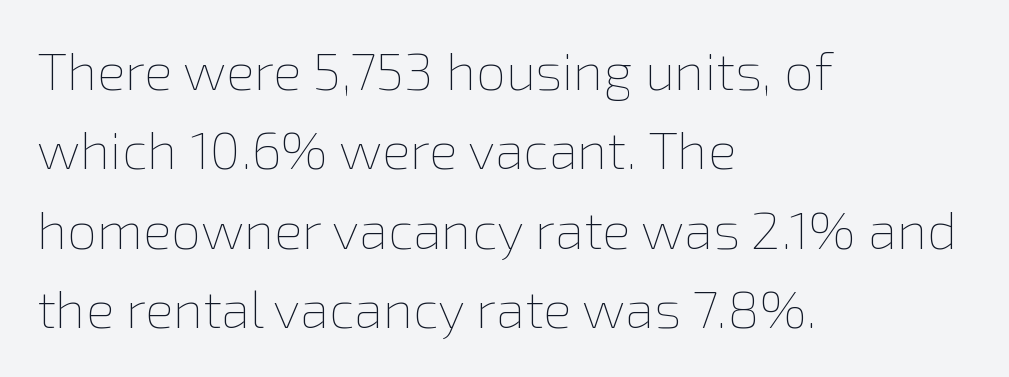
Q: Is the text bold? A: No.
Q: Is the text italic (slanted)? A: No, it is upright.
Q: Is the text underlined? A: No.
Q: How is the paragraph aligned? A: Left-aligned.
Q: Is the spacing between letters normal or unusually wide? A: Normal.
Q: Is the spacing between lines tight, normal or loose? A: Normal.
Q: Width (condensed, normal, or wide)? A: Normal.
Q: Stroke contrast? A: Low.
Q: x-height? A: Medium.
Q: Monospaced? A: No.
